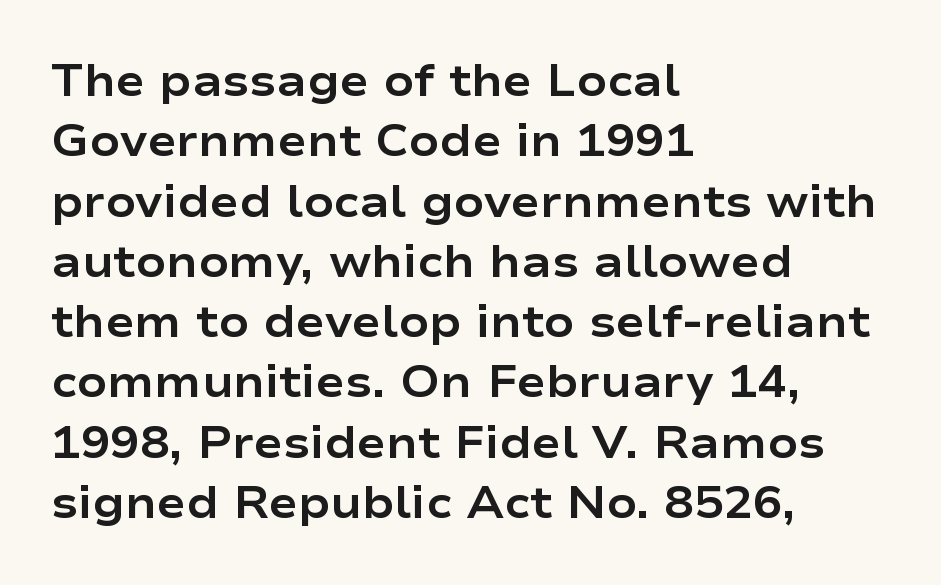
Q: Is the text bold? A: Yes.
Q: Is the text italic (slanted)? A: No, it is upright.
Q: Is the typeface a serif or a sans-serif typeface? A: Sans-serif.
Q: Is the text underlined? A: No.
Q: How is the paragraph aligned? A: Left-aligned.
Q: Is the spacing between letters normal or unusually wide? A: Normal.
Q: Is the spacing between lines tight, normal or loose? A: Normal.
Q: Width (condensed, normal, or wide)? A: Wide.
Q: Stroke contrast? A: Low.
Q: x-height? A: Medium.
Q: Monospaced? A: No.
